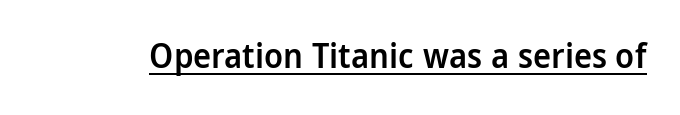
Nothing unusual about the tracking: characters are spaced as the font intends. The face used here appears with an underline applied. The typeface chosen for these lines omits serifs. Italic: no, the glyphs are upright roman. Look at the stroke-to-counter ratio: somewhat heavy, a semibold. Looks like regular typesetting: each glyph gets only the width it needs.
